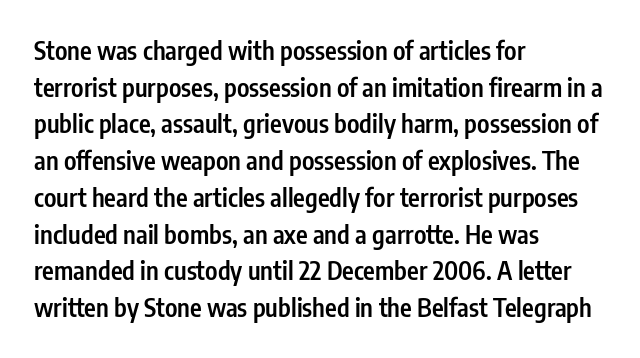
The gaps between neighbouring characters are ordinary and unremarkable. Clear beneath every line of the passage. The lettering holds an erect, upright posture throughout. Line starts are locked; line ends wander.
